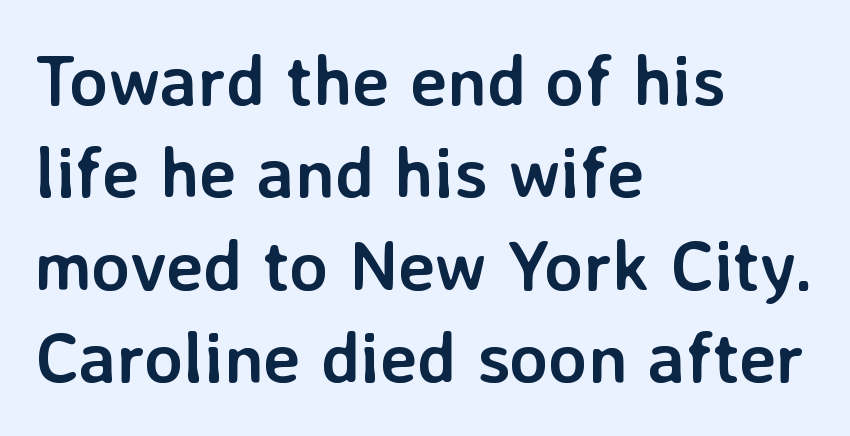
Q: Is the text bold? A: Yes.
Q: Is the text italic (slanted)? A: No, it is upright.
Q: Is the typeface a serif or a sans-serif typeface? A: Sans-serif.
Q: Is the text underlined? A: No.
Q: How is the paragraph aligned? A: Left-aligned.
Q: Is the spacing between letters normal or unusually wide? A: Normal.
Q: Is the spacing between lines tight, normal or loose? A: Normal.
Q: Width (condensed, normal, or wide)? A: Normal.
Q: Stroke contrast? A: Low.
Q: x-height? A: Medium.
Q: Monospaced? A: No.
